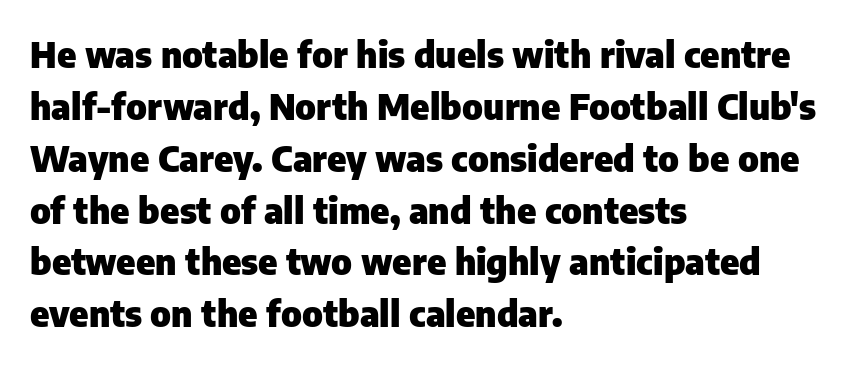
The image shows 36 px heavy sans-serif type, upright; set left-aligned, normal line spacing (1.44x), normal letter spacing, not underlined; low stroke contrast and a medium x-height.
